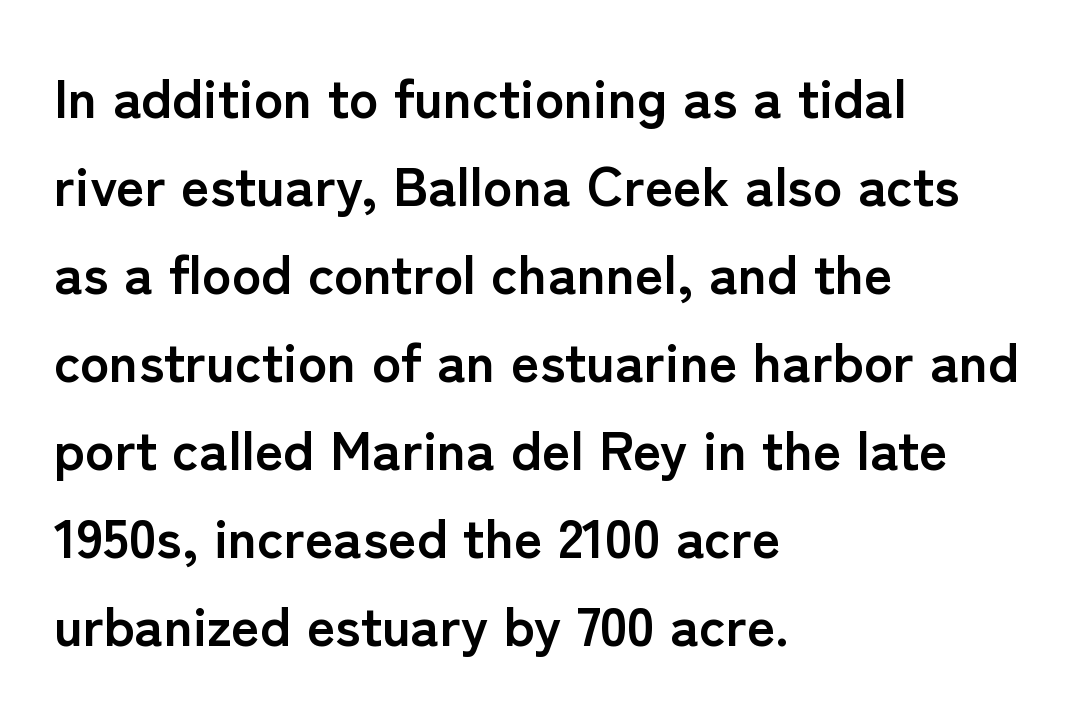
Q: Is the text bold? A: Yes.
Q: Is the text italic (slanted)? A: No, it is upright.
Q: Is the typeface a serif or a sans-serif typeface? A: Sans-serif.
Q: Is the text underlined? A: No.
Q: How is the paragraph aligned? A: Left-aligned.
Q: Is the spacing between letters normal or unusually wide? A: Normal.
Q: Is the spacing between lines tight, normal or loose? A: Normal.
Q: Width (condensed, normal, or wide)? A: Normal.
Q: Stroke contrast? A: Low.
Q: x-height? A: Medium.
Q: Monospaced? A: No.
